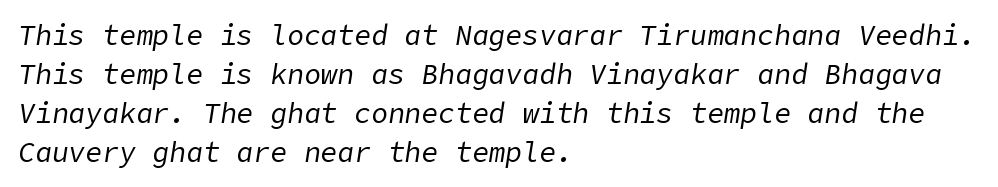
Q: Is the text bold? A: No.
Q: Is the text italic (slanted)? A: Yes, it leans right by about 9 degrees.
Q: Is the text underlined? A: No.
Q: How is the paragraph aligned? A: Left-aligned.
Q: Is the spacing between letters normal or unusually wide? A: Normal.
Q: Is the spacing between lines tight, normal or loose? A: Normal.
Q: Width (condensed, normal, or wide)? A: Normal.
Q: Stroke contrast? A: Low.
Q: x-height? A: Medium.
